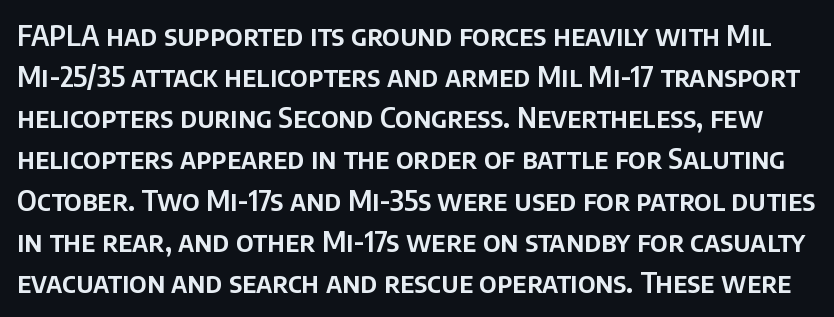
{"serif": "no", "italic": "no", "width": "normal", "stroke_contrast": "low", "x_height": "large", "monospaced": "no", "underline": "no", "line_spacing": "normal", "line_spacing_ratio": 1.47, "letter_spacing": "normal", "letter_spacing_em": 0.0, "glyph_px": 28}
